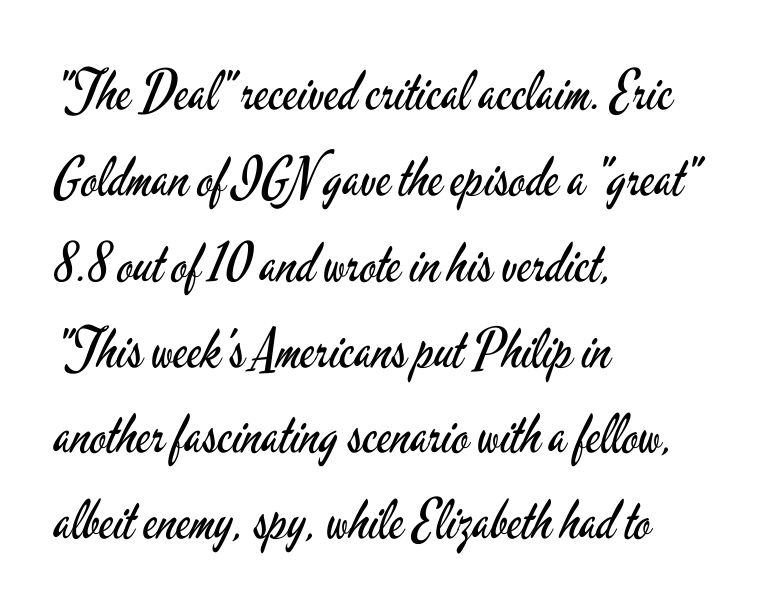
Examine the stroke ends and you'll find no serifs. Glance below the letters and you will spot only blank space. Rows of type keep a routine distance in the vertical direction. You could call the tracking neutral — neither tight nor loose.
